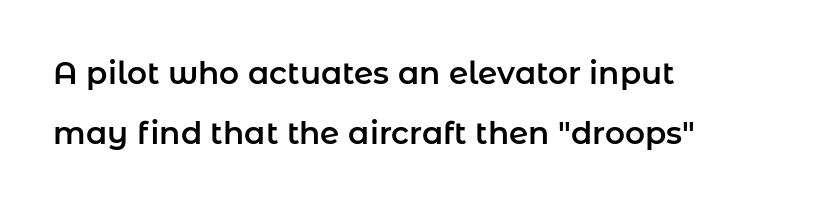
Q: Is the text italic (slanted)? A: No, it is upright.
Q: Is the typeface a serif or a sans-serif typeface? A: Sans-serif.
Q: Is the text underlined? A: No.
Q: How is the paragraph aligned? A: Left-aligned.
Q: Is the spacing between letters normal or unusually wide? A: Normal.
Q: Is the spacing between lines tight, normal or loose? A: Loose.
Q: Width (condensed, normal, or wide)? A: Normal.
Q: Stroke contrast? A: Low.
Q: x-height? A: Medium.
Q: Monospaced? A: No.
